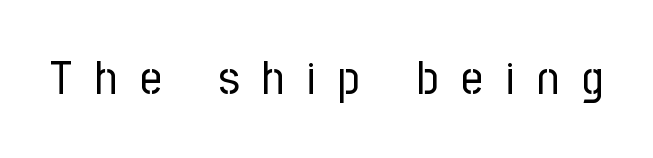
{"serif": "no", "italic": "no", "bold": "no", "weight": "regular", "width": "condensed", "stroke_contrast": "low", "x_height": "medium", "monospaced": "no", "underline": "no", "letter_spacing": "wide", "letter_spacing_em": 0.49, "glyph_px": 47}
